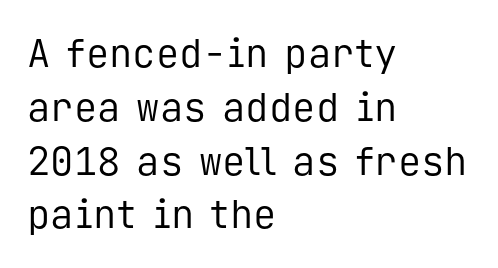
Q: Is the text bold? A: No.
Q: Is the text italic (slanted)? A: No, it is upright.
Q: Is the typeface a serif or a sans-serif typeface? A: Sans-serif.
Q: Is the text underlined? A: No.
Q: How is the paragraph aligned? A: Left-aligned.
Q: Is the spacing between letters normal or unusually wide? A: Normal.
Q: Is the spacing between lines tight, normal or loose? A: Normal.
Q: Width (condensed, normal, or wide)? A: Normal.
Q: Stroke contrast? A: Low.
Q: x-height? A: Medium.
Q: Monospaced? A: Yes.
